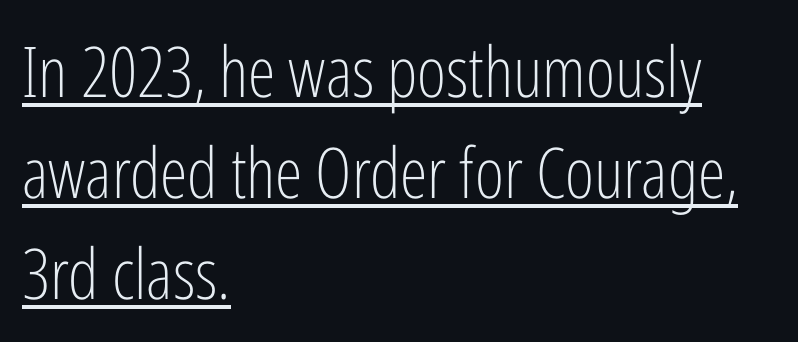
The image shows 70 px light, condensed sans-serif type, upright; set left-aligned, normal line spacing (1.44x), normal letter spacing, underlined; low stroke contrast and a medium x-height.
